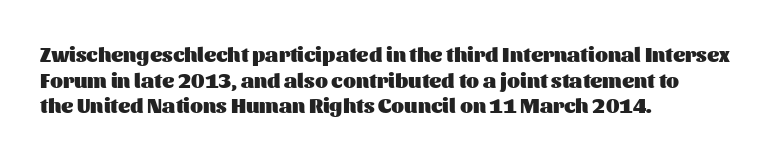
Q: Is the text bold? A: Yes.
Q: Is the text italic (slanted)? A: No, it is upright.
Q: Is the text underlined? A: No.
Q: How is the paragraph aligned? A: Left-aligned.
Q: Is the spacing between letters normal or unusually wide? A: Normal.
